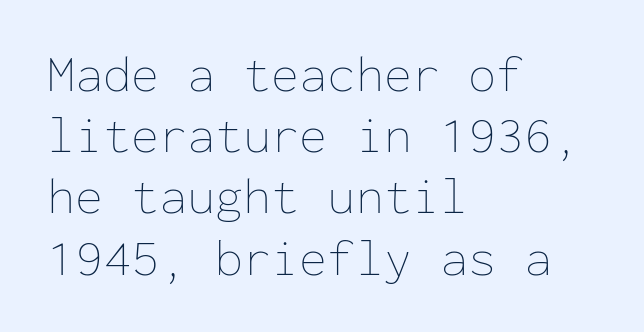
{"italic": "no", "bold": "no", "weight": "thin", "width": "normal", "stroke_contrast": "low", "x_height": "medium", "monospaced": "yes", "underline": "no", "align": "left", "line_spacing_ratio": 1.2, "letter_spacing": "normal", "letter_spacing_em": 0.0, "glyph_px": 51}
